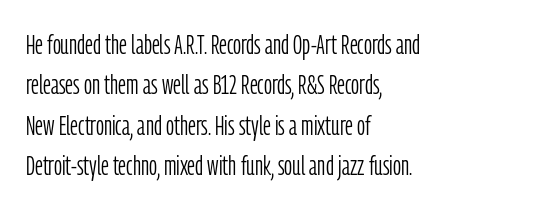
Ascenders rise straight up at ninety degrees. Horizontally, the lines are justified to the leading edge only. The passage shown is typed in a proportional face where columns would drift. Rows of type keep a routine distance in the vertical direction.
